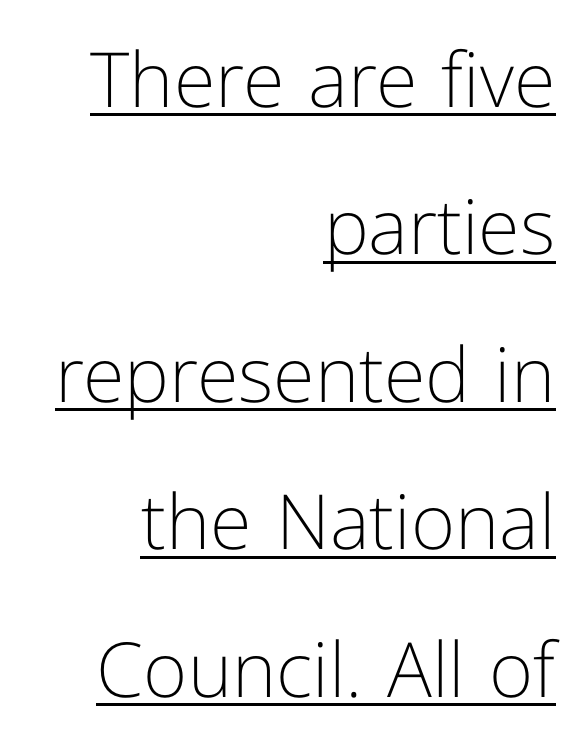
The image shows 76 px light sans-serif type, upright; set right-aligned, loose line spacing (1.94x), normal letter spacing, underlined; low stroke contrast and a medium x-height.
